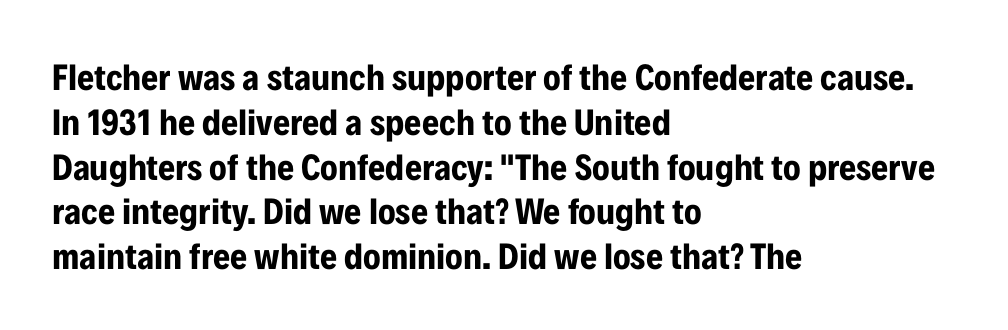
{"serif": "no", "italic": "no", "bold": "yes", "weight": "bold", "width": "condensed", "stroke_contrast": "low", "x_height": "medium", "monospaced": "no", "underline": "no", "align": "left", "line_spacing_ratio": 1.21, "letter_spacing": "normal", "letter_spacing_em": 0.0, "glyph_px": 37}
